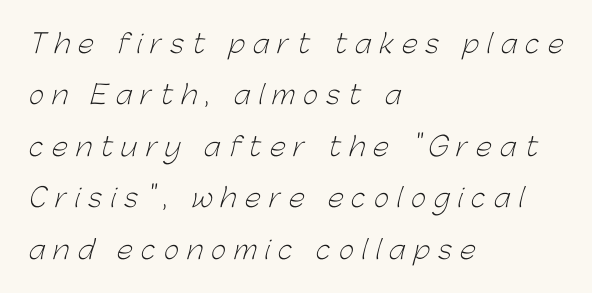
Q: Is the text bold? A: No.
Q: Is the text underlined? A: No.
Q: How is the paragraph aligned? A: Left-aligned.
Q: Is the spacing between letters normal or unusually wide? A: Unusually wide.
Q: Is the spacing between lines tight, normal or loose? A: Loose.
